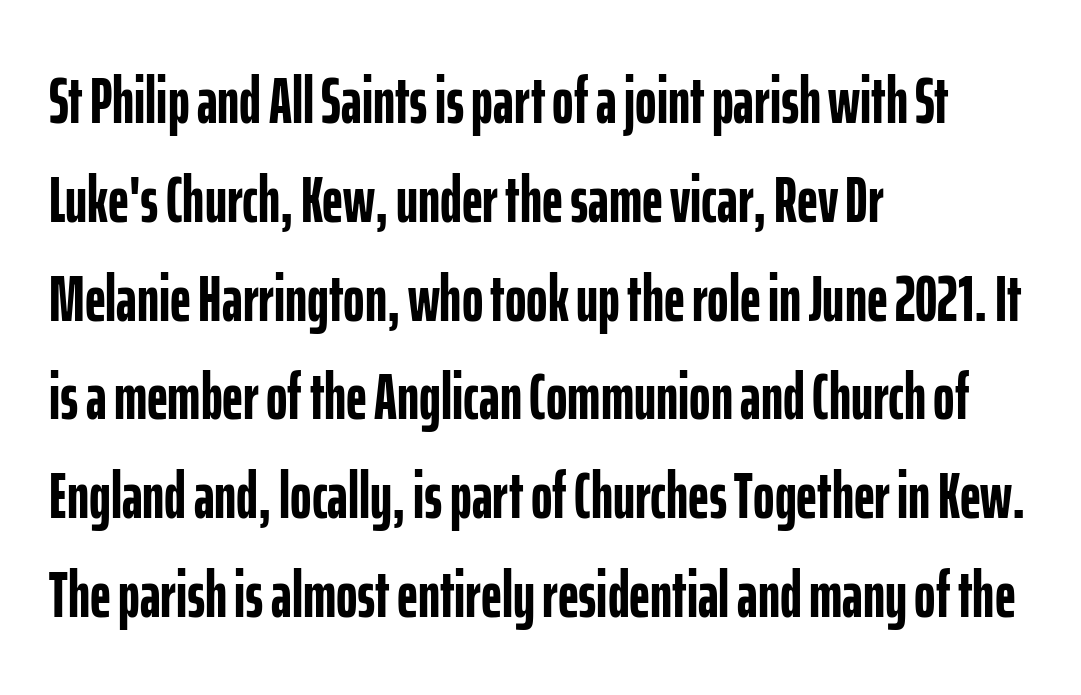
The image shows 65 px semibold, condensed sans-serif type, upright; set left-aligned, normal line spacing (1.52x), normal letter spacing, not underlined; low stroke contrast and a medium x-height.
